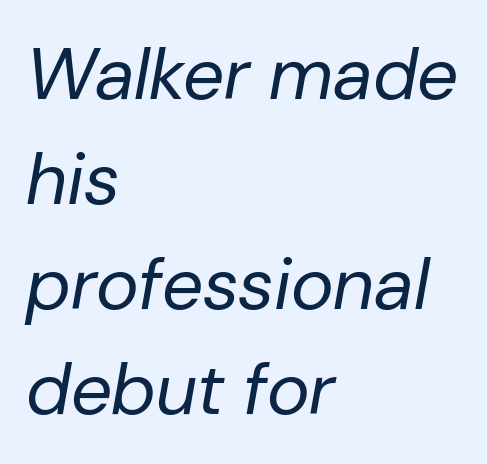
The whole block is typeset with a tilt. This rendering leaves character spacing at its baseline value. A typesetter would call this proportional, since set widths differ per character. Notice how descenders clear the ascenders below comfortably — that's standard leading. The strip under each line holds only bare page. One-word summary of the alignment: left.
